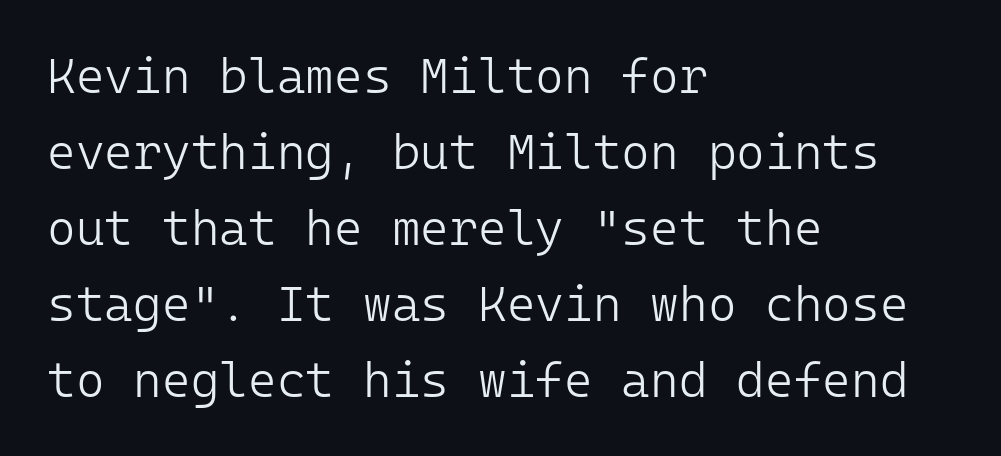
{"serif": "no", "italic": "no", "bold": "no", "weight": "light", "width": "normal", "stroke_contrast": "low", "x_height": "medium", "monospaced": "yes", "underline": "no", "align": "left", "line_spacing": "normal", "line_spacing_ratio": 1.55, "letter_spacing": "normal", "letter_spacing_em": 0.0, "glyph_px": 49}
